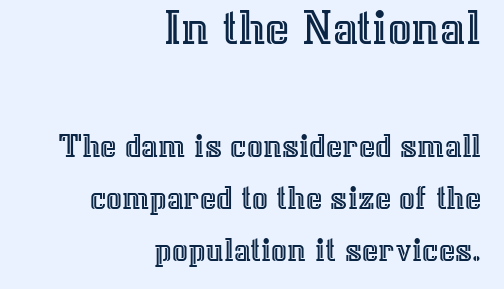
{"italic": "no", "width": "normal", "x_height": "medium", "monospaced": "no", "underline": "no", "align": "right", "line_spacing": "normal", "line_spacing_ratio": 1.49, "letter_spacing": "normal", "letter_spacing_em": 0.0, "larger_block": "first", "size_ratio": 1.49, "glyph_px": 52}
